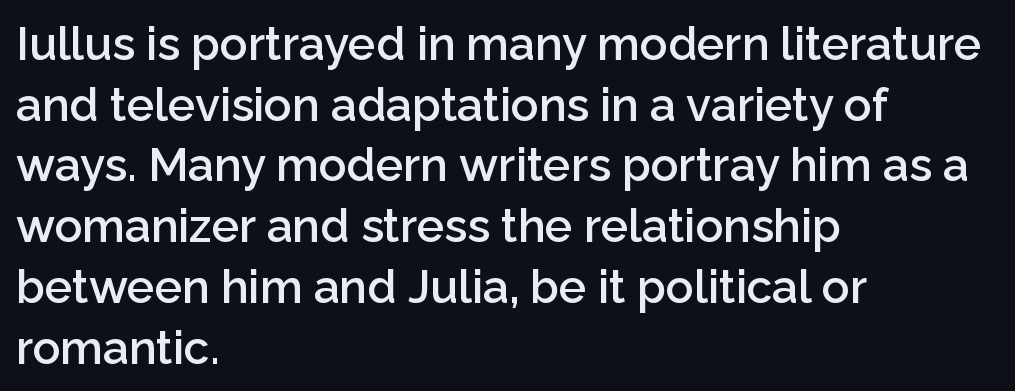
Q: Is the text bold? A: Semi-bold.
Q: Is the text italic (slanted)? A: No, it is upright.
Q: Is the typeface a serif or a sans-serif typeface? A: Sans-serif.
Q: Is the text underlined? A: No.
Q: How is the paragraph aligned? A: Left-aligned.
Q: Is the spacing between letters normal or unusually wide? A: Normal.
Q: Is the spacing between lines tight, normal or loose? A: Normal.
Q: Width (condensed, normal, or wide)? A: Normal.
Q: Stroke contrast? A: Low.
Q: x-height? A: Medium.
Q: Monospaced? A: No.
